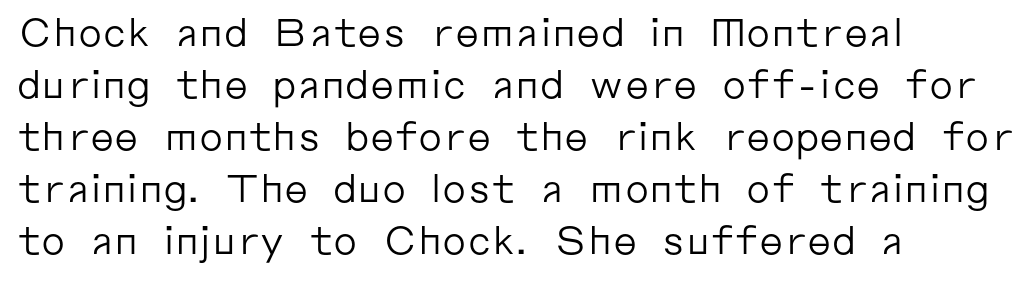
The image shows 38 px regular-weight sans-serif type, upright; set left-aligned, normal line spacing (1.37x), normal letter spacing, not underlined; low stroke contrast and a medium x-height.
